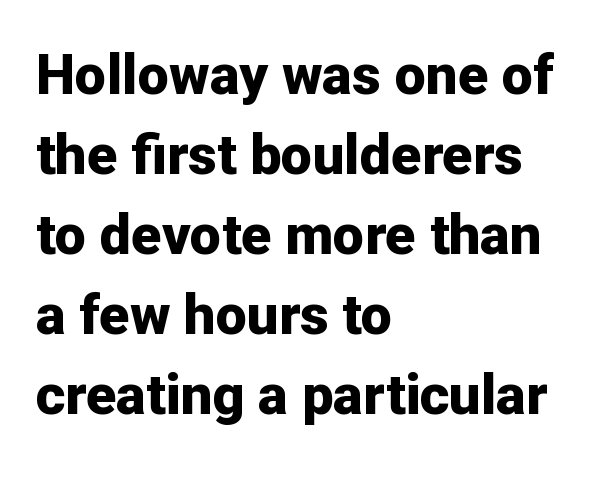
{"serif": "no", "italic": "no", "bold": "yes", "weight": "bold", "width": "normal", "stroke_contrast": "low", "x_height": "medium", "monospaced": "no", "underline": "no", "align": "left", "line_spacing": "normal", "line_spacing_ratio": 1.43, "letter_spacing": "normal", "letter_spacing_em": 0.0, "glyph_px": 56}
